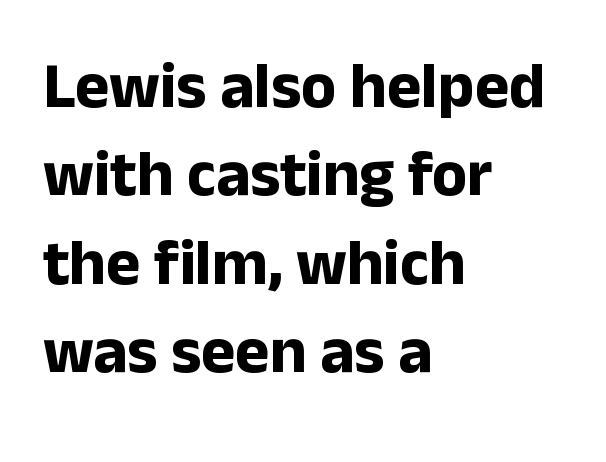
Set as a true bold cut, around the 700 mark. Grotesque or geometric, the face here clearly has no serifs. Does extra space separate the letters? No, they use regular spacing. Notice how descenders clear the ascenders below comfortably — that's standard leading. Reading down the block, your eye returns to a fixed left position each line. Is there any slant? The stems are plumb.
